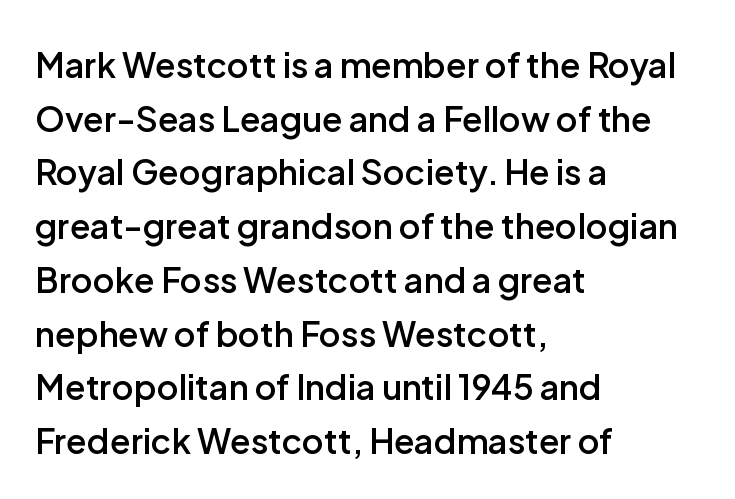
Q: Is the text bold? A: Semi-bold.
Q: Is the text italic (slanted)? A: No, it is upright.
Q: Is the typeface a serif or a sans-serif typeface? A: Sans-serif.
Q: Is the text underlined? A: No.
Q: How is the paragraph aligned? A: Left-aligned.
Q: Is the spacing between letters normal or unusually wide? A: Normal.
Q: Is the spacing between lines tight, normal or loose? A: Normal.
Q: Width (condensed, normal, or wide)? A: Normal.
Q: Stroke contrast? A: Low.
Q: x-height? A: Medium.
Q: Monospaced? A: No.
